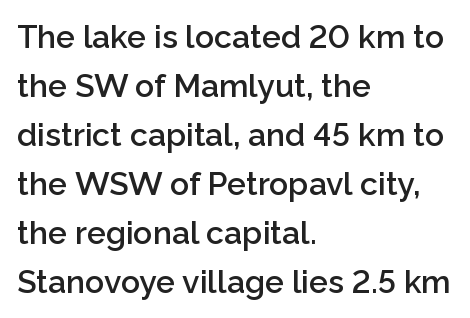
{"serif": "no", "italic": "no", "bold": "semi", "weight": "semibold", "width": "normal", "stroke_contrast": "low", "x_height": "medium", "monospaced": "no", "underline": "no", "align": "left", "line_spacing": "normal", "line_spacing_ratio": 1.53, "letter_spacing": "normal", "letter_spacing_em": 0.0, "glyph_px": 32}
